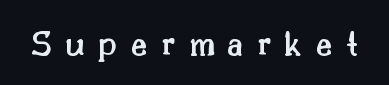
Is this a fixed-width face? No — the glyphs have proportional, varying widths. The strokes are fattened partway — semibold, not bold. The passage shown has open, widely tracked lettering throughout. The space beneath each line is pristine and unruled. The characters display serif detailing at their extremities.
